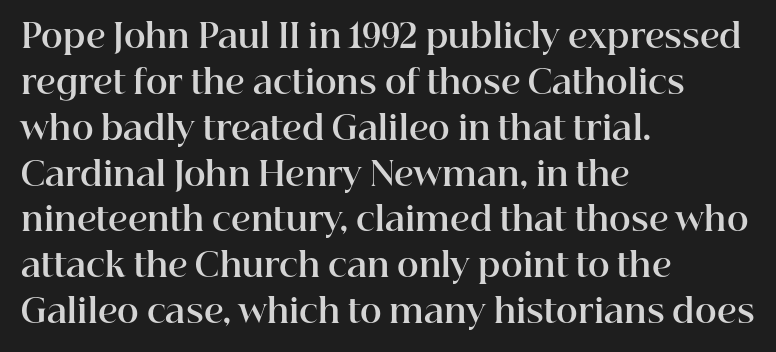
The image shows 33 px bold serif type, upright; set left-aligned, normal line spacing (1.39x), normal letter spacing, not underlined; high stroke contrast and a medium x-height.
